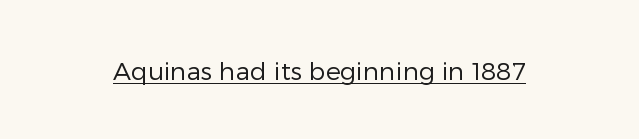
The image shows 25 px text type, upright; set normal letter spacing, underlined.
